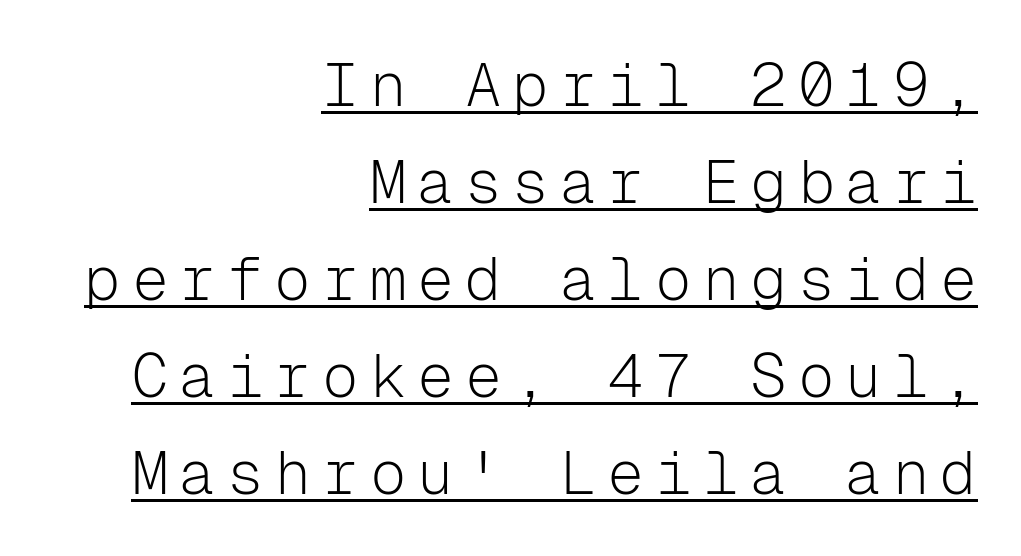
Q: Is the text bold? A: No.
Q: Is the text italic (slanted)? A: No, it is upright.
Q: Is the typeface a serif or a sans-serif typeface? A: Sans-serif.
Q: Is the text underlined? A: Yes.
Q: How is the paragraph aligned? A: Right-aligned.
Q: Is the spacing between lines tight, normal or loose? A: Normal.
Q: Width (condensed, normal, or wide)? A: Normal.
Q: Stroke contrast? A: Low.
Q: x-height? A: Medium.
Q: Monospaced? A: Yes.
